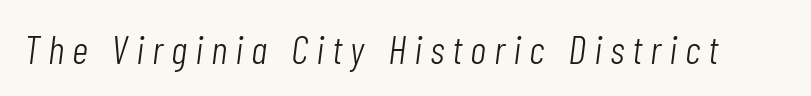
This sample uses expanded letter spacing, leaving extra air between glyphs. Quick note: italic. The passage shown is not bold in any degree. The specimen omits any rule beneath the text block's lines. Each letter keeps its own natural width here, so spacing adapts to shape.
